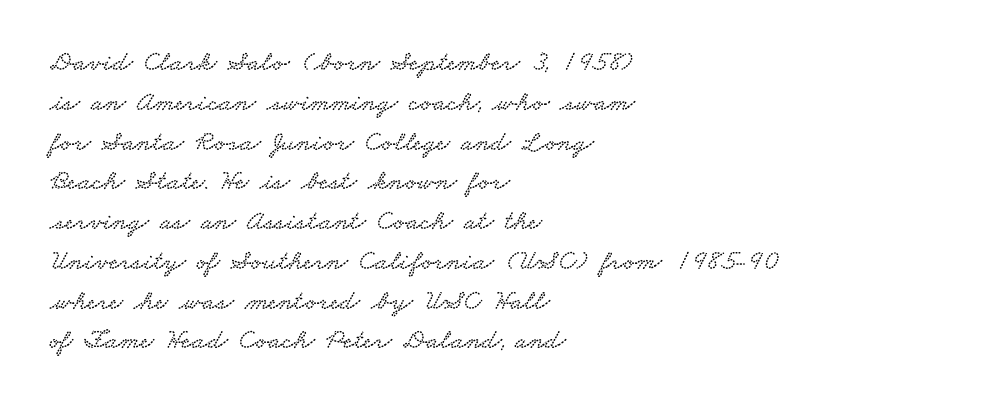
Q: Is the typeface a serif or a sans-serif typeface? A: Serif.
Q: Is the text underlined? A: No.
Q: How is the paragraph aligned? A: Left-aligned.
Q: Is the spacing between letters normal or unusually wide? A: Normal.
Q: Is the spacing between lines tight, normal or loose? A: Normal.
Q: Width (condensed, normal, or wide)? A: Wide.
Q: Stroke contrast? A: Low.
Q: x-height? A: Small.
Q: Monospaced? A: No.
